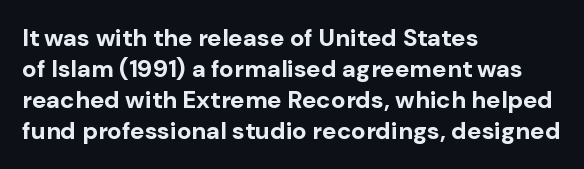
The image shows 24 px bold type, upright; set left-aligned, normal line spacing (1.29x), normal letter spacing, not underlined.
